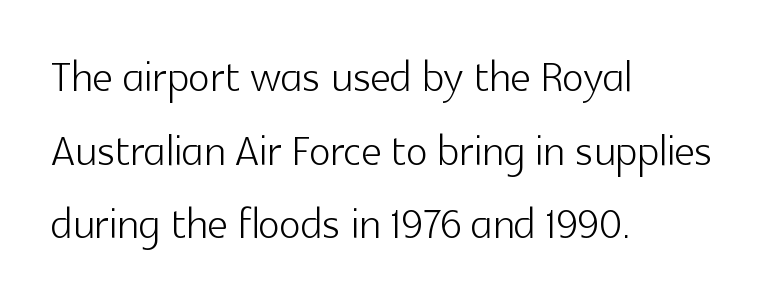
{"serif": "no", "italic": "no", "bold": "no", "weight": "light", "width": "normal", "x_height": "medium", "monospaced": "no", "underline": "no", "align": "left", "line_spacing": "normal", "line_spacing_ratio": 1.29, "letter_spacing": "normal", "letter_spacing_em": 0.0, "glyph_px": 57}
